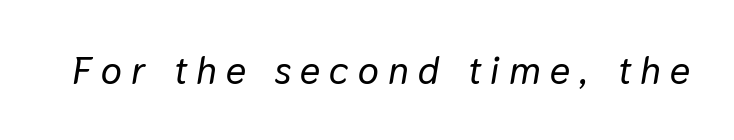
Q: Is the text italic (slanted)? A: Yes, it leans right by about 9 degrees.
Q: Is the text underlined? A: No.
Q: Is the spacing between letters normal or unusually wide? A: Unusually wide.
Q: Width (condensed, normal, or wide)? A: Normal.
Q: Stroke contrast? A: Low.
Q: x-height? A: Medium.
Q: Monospaced? A: No.
